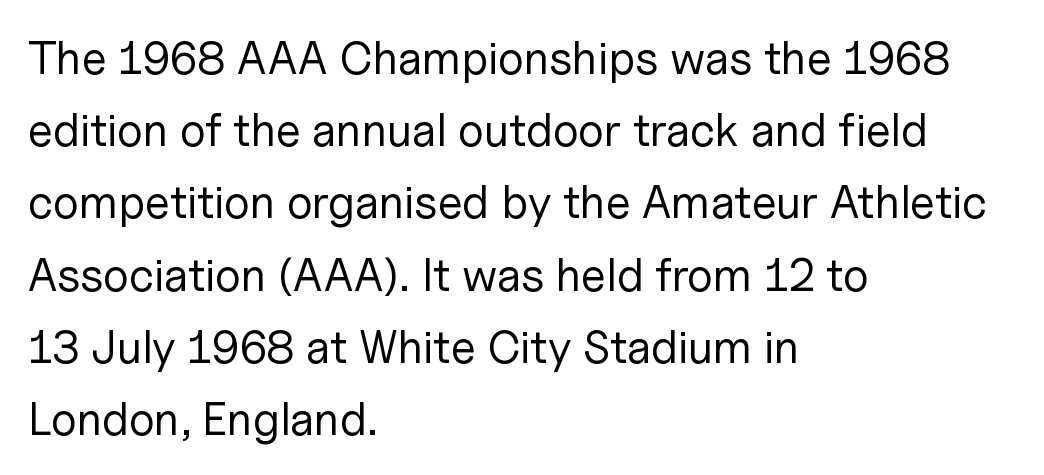
{"serif": "no", "italic": "no", "bold": "no", "weight": "regular", "width": "normal", "stroke_contrast": "low", "x_height": "medium", "monospaced": "no", "underline": "no", "align": "left", "line_spacing": "normal", "line_spacing_ratio": 1.57, "letter_spacing": "normal", "letter_spacing_em": 0.0, "glyph_px": 46}
